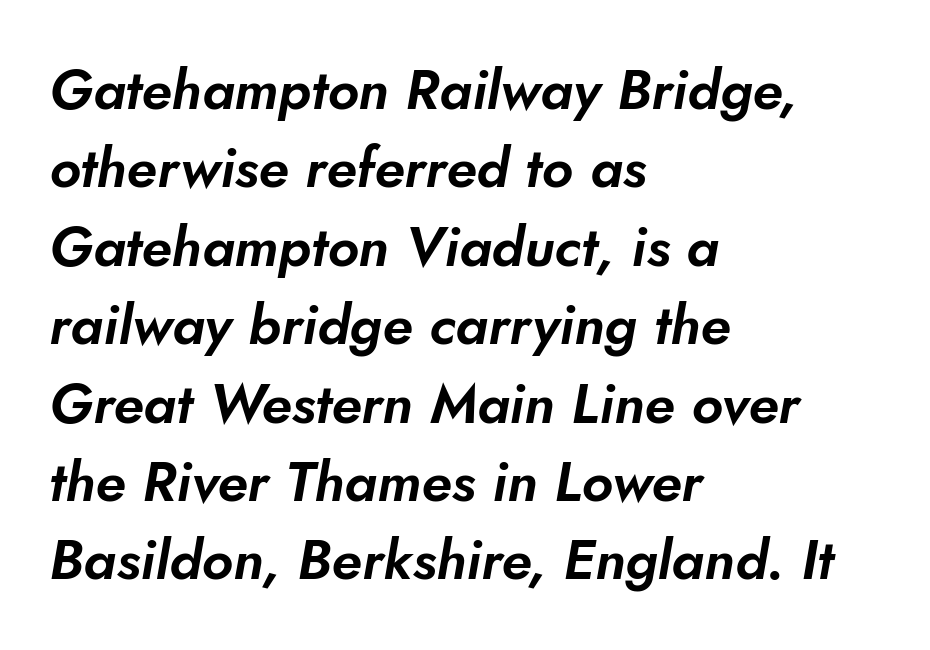
The image shows 56 px sans-serif type; set left-aligned, normal line spacing (1.4x), normal letter spacing, not underlined; low stroke contrast and a small x-height.
